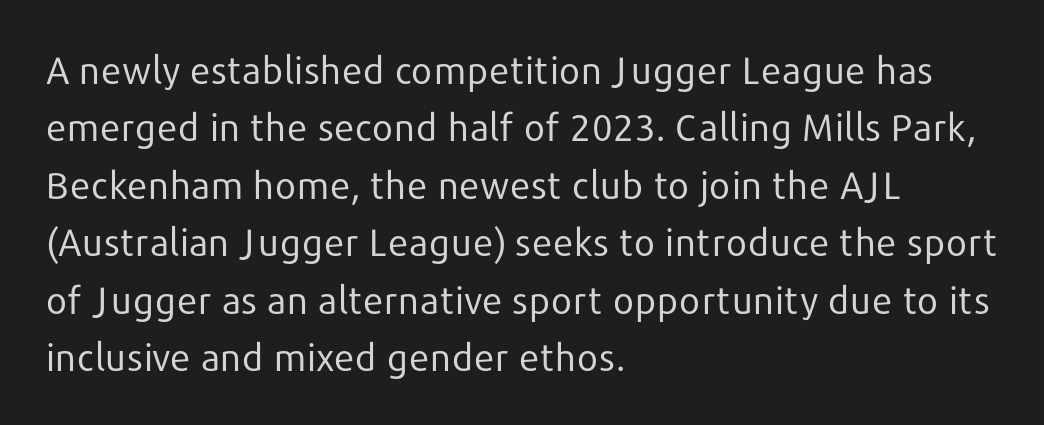
{"serif": "no", "italic": "no", "bold": "no", "weight": "regular", "width": "normal", "stroke_contrast": "low", "x_height": "medium", "monospaced": "no", "underline": "no", "align": "left", "line_spacing": "normal", "line_spacing_ratio": 1.51, "letter_spacing": "normal", "letter_spacing_em": 0.0, "glyph_px": 38}
